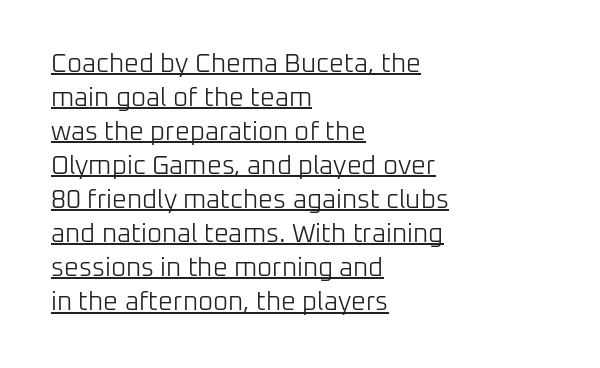
Q: Is the text bold? A: No.
Q: Is the text italic (slanted)? A: No, it is upright.
Q: Is the text underlined? A: Yes.
Q: How is the paragraph aligned? A: Left-aligned.
Q: Is the spacing between letters normal or unusually wide? A: Normal.
Q: Is the spacing between lines tight, normal or loose? A: Normal.
